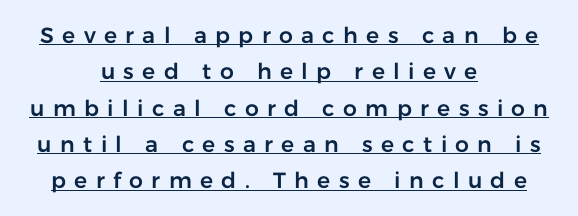
Q: Is the text italic (slanted)? A: No, it is upright.
Q: Is the text underlined? A: Yes.
Q: How is the paragraph aligned? A: Centered.
Q: Is the spacing between letters normal or unusually wide? A: Unusually wide.
Q: Is the spacing between lines tight, normal or loose? A: Normal.
